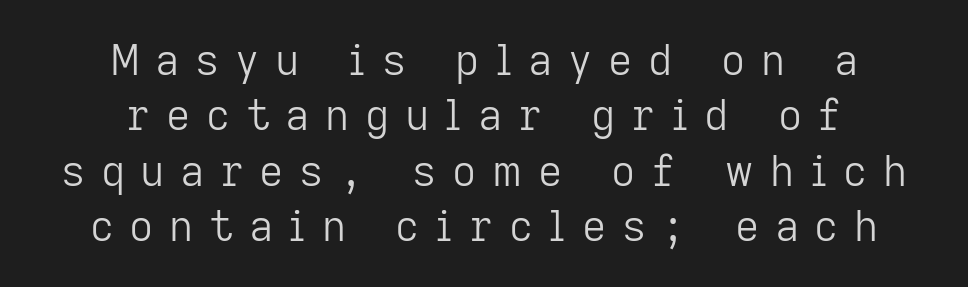
Q: Is the text bold? A: No.
Q: Is the text italic (slanted)? A: No, it is upright.
Q: Is the typeface a serif or a sans-serif typeface? A: Sans-serif.
Q: Is the text underlined? A: No.
Q: How is the paragraph aligned? A: Centered.
Q: Is the spacing between letters normal or unusually wide? A: Unusually wide.
Q: Is the spacing between lines tight, normal or loose? A: Normal.
Q: Width (condensed, normal, or wide)? A: Normal.
Q: Stroke contrast? A: Low.
Q: x-height? A: Medium.
Q: Monospaced? A: No.
